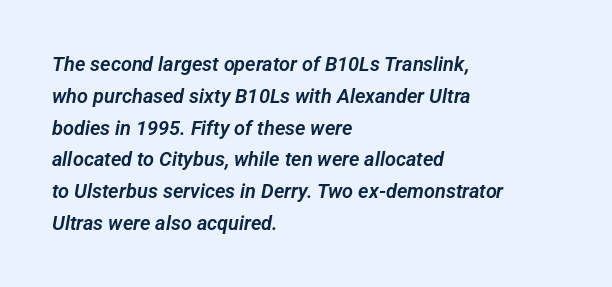
Horizontal alignment here is leftward, the default for most running prose. A typesetter would call this leading conventional body-copy spacing. The space beneath each line is pristine and unruled. This sample uses plain, unmodified letter spacing.
